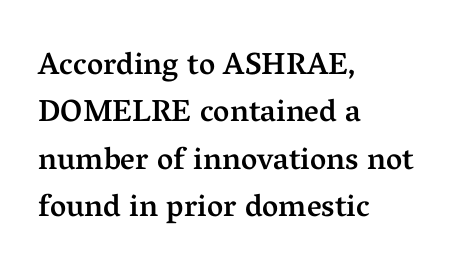
{"serif": "yes", "italic": "no", "bold": "semi", "weight": "semibold", "width": "normal", "stroke_contrast": "medium", "x_height": "medium", "monospaced": "no", "underline": "no", "align": "left", "line_spacing": "normal", "line_spacing_ratio": 1.53, "letter_spacing": "normal", "letter_spacing_em": 0.0, "glyph_px": 31}
